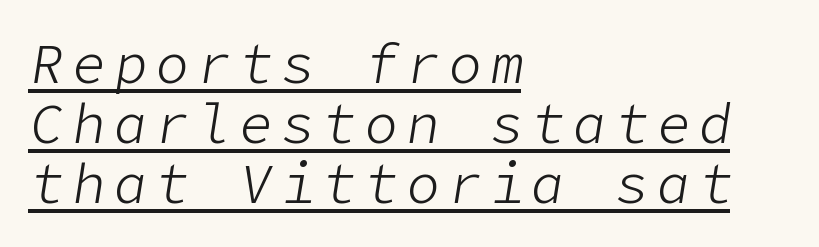
Q: Is the text bold? A: No.
Q: Is the text italic (slanted)? A: Yes, it leans right by about 9 degrees.
Q: Is the text underlined? A: Yes.
Q: How is the paragraph aligned? A: Left-aligned.
Q: Is the spacing between lines tight, normal or loose? A: Tight.
Q: Width (condensed, normal, or wide)? A: Normal.
Q: Stroke contrast? A: Low.
Q: x-height? A: Medium.
